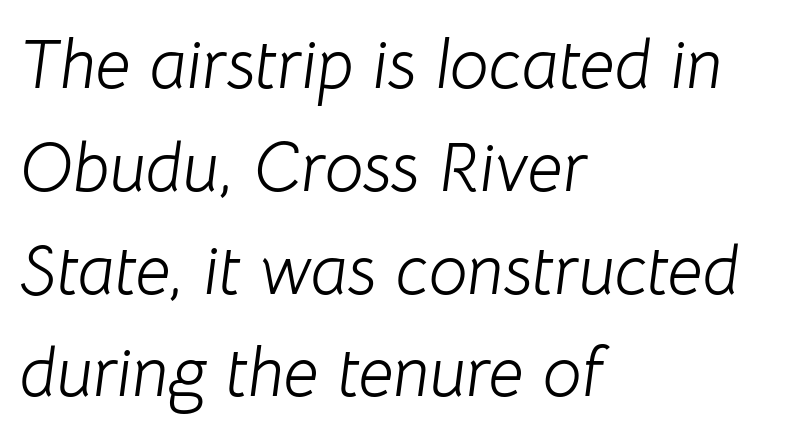
Q: Is the text bold? A: No.
Q: Is the text italic (slanted)? A: Yes, it leans right by about 8 degrees.
Q: Is the text underlined? A: No.
Q: How is the paragraph aligned? A: Left-aligned.
Q: Is the spacing between letters normal or unusually wide? A: Normal.
Q: Is the spacing between lines tight, normal or loose? A: Normal.
Q: Width (condensed, normal, or wide)? A: Normal.
Q: Stroke contrast? A: Low.
Q: x-height? A: Medium.
Q: Monospaced? A: No.
